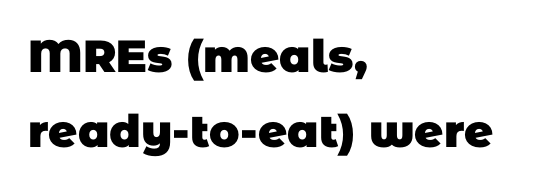
The image shows 45 px heavy sans-serif type; set left-aligned, normal line spacing (1.66x), normal letter spacing, not underlined; low stroke contrast and a large x-height.
